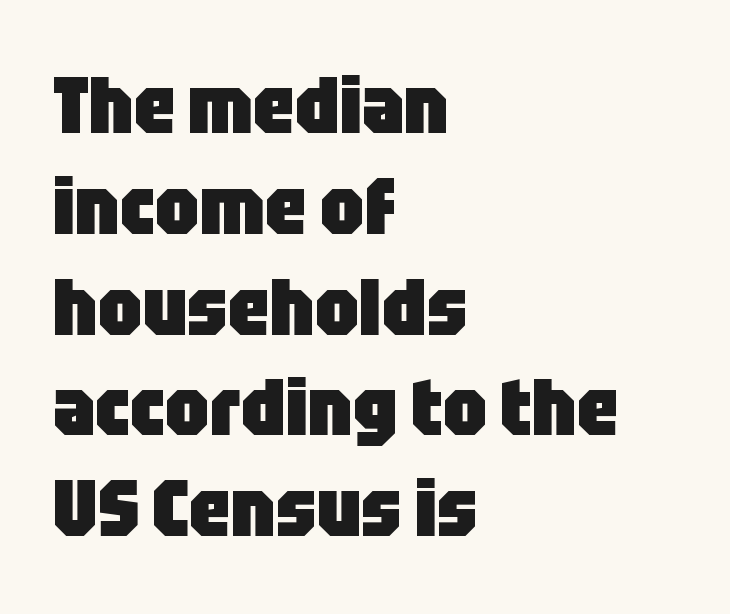
Evenly set lines give the paragraph a standard silhouette. The rendering uses natural spacing where letterforms have individual widths. Line starts are locked; line ends wander. Unlike a traditional serif, this face leaves its strokes unadorned.
